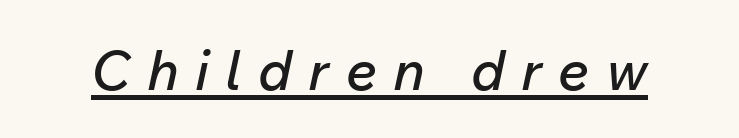
{"italic": "yes", "lean": "right", "slant_degrees": 12, "width": "normal", "stroke_contrast": "low", "x_height": "medium", "monospaced": "no", "underline": "yes", "letter_spacing": "wide", "letter_spacing_em": 0.3, "glyph_px": 55}
